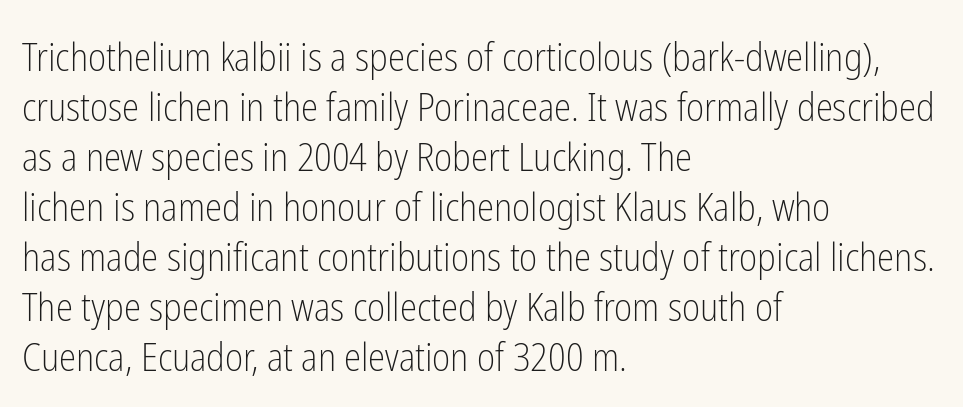
Q: Is the text bold? A: No.
Q: Is the text italic (slanted)? A: No, it is upright.
Q: Is the typeface a serif or a sans-serif typeface? A: Sans-serif.
Q: Is the text underlined? A: No.
Q: How is the paragraph aligned? A: Left-aligned.
Q: Is the spacing between letters normal or unusually wide? A: Normal.
Q: Is the spacing between lines tight, normal or loose? A: Normal.
Q: Width (condensed, normal, or wide)? A: Condensed.
Q: Stroke contrast? A: Low.
Q: x-height? A: Medium.
Q: Monospaced? A: No.
